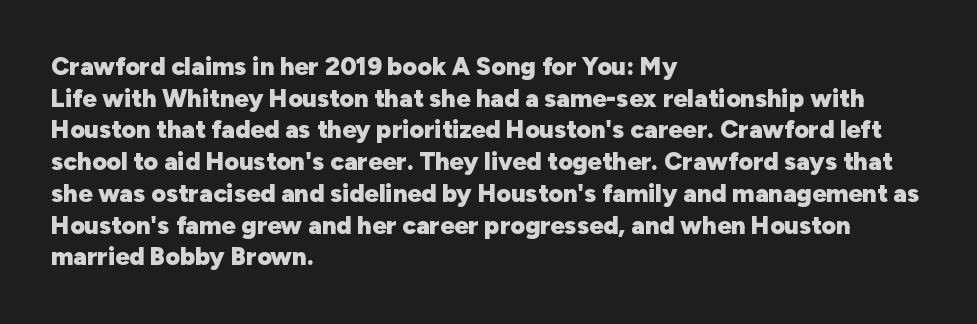
Q: Is the text bold? A: Yes.
Q: Is the text italic (slanted)? A: No, it is upright.
Q: Is the text underlined? A: No.
Q: How is the paragraph aligned? A: Left-aligned.
Q: Is the spacing between letters normal or unusually wide? A: Normal.
Q: Is the spacing between lines tight, normal or loose? A: Normal.
